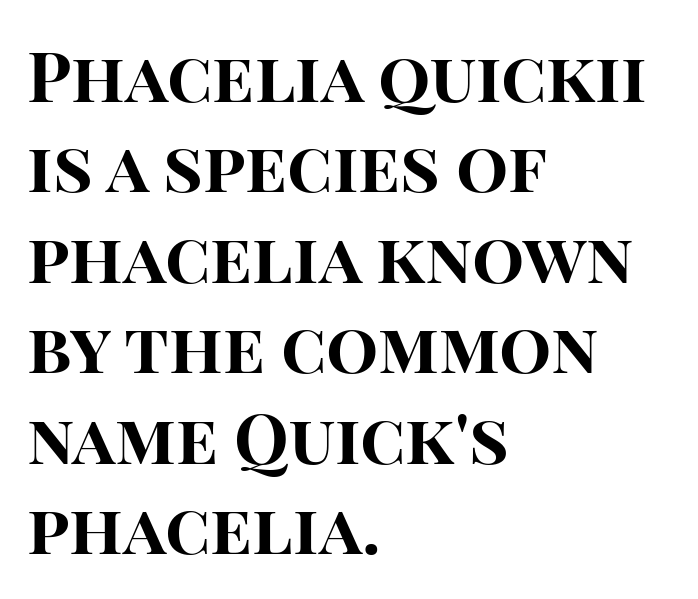
The image shows 69 px bold sans-serif type, upright; set left-aligned, normal line spacing (1.31x), normal letter spacing, not underlined; high stroke contrast and a large x-height.
